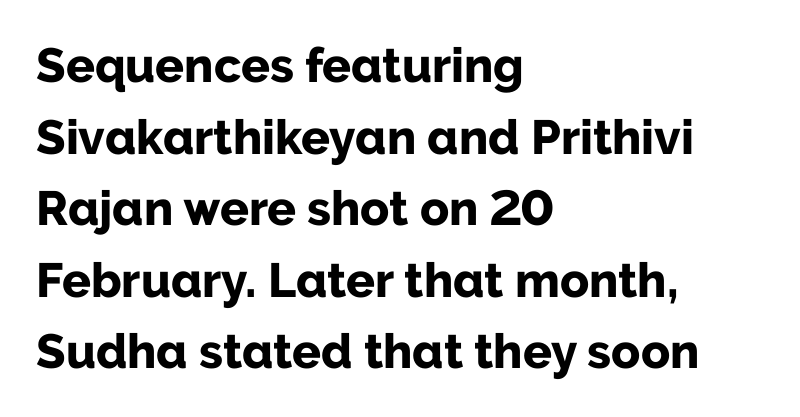
Line spacing here is normal. Tracking value appears to be zero — textbook default spacing. One-word summary of the alignment: left. A full-strength bold gives these letters their thick strokes.
